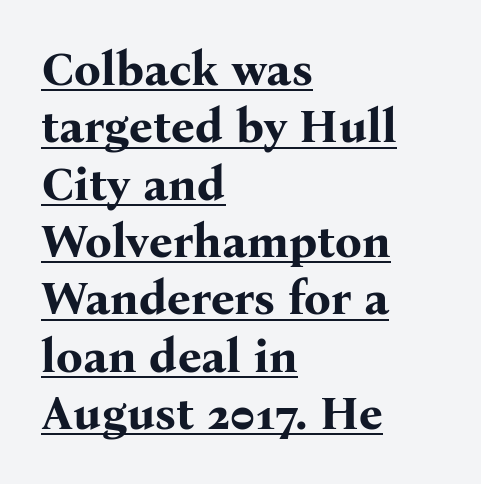
The image shows 47 px bold serif type, upright; set left-aligned, line spacing 1.22x, normal letter spacing, underlined; medium stroke contrast and a medium x-height.
